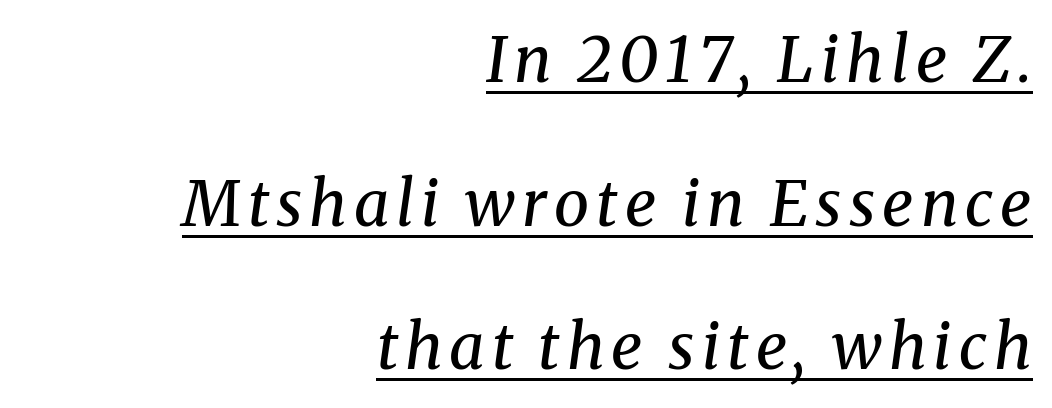
{"serif": "yes", "italic": "yes", "lean": "right", "slant_degrees": 8, "bold": "no", "weight": "regular", "width": "normal", "stroke_contrast": "medium", "x_height": "medium", "monospaced": "no", "underline": "yes", "align": "right", "line_spacing": "loose", "line_spacing_ratio": 2.28, "glyph_px": 63}
